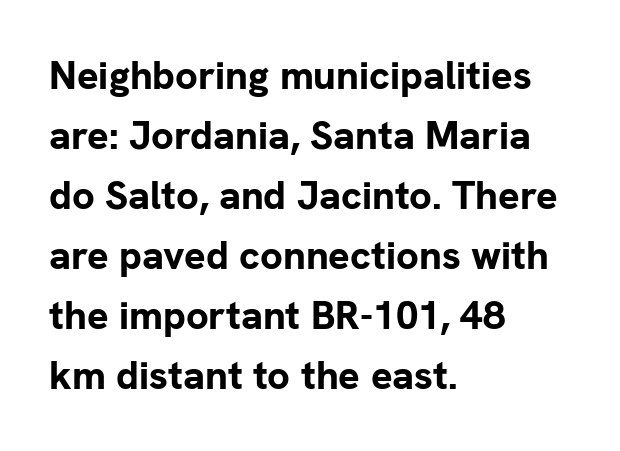
The image shows 40 px bold sans-serif type, upright; set left-aligned, normal line spacing (1.5x), normal letter spacing, not underlined; low stroke contrast and a medium x-height.
